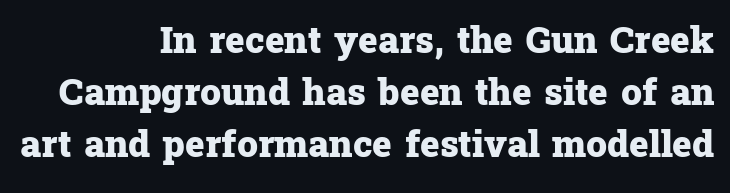
In terms of posture, this sample is upright. Honestly, the row spacing looks completely unremarkable. Leftover space on each line is placed entirely before the opening word. Tracking here is standard; glyphs follow each other at the usual distance. Note: serifs present on the glyphs.
